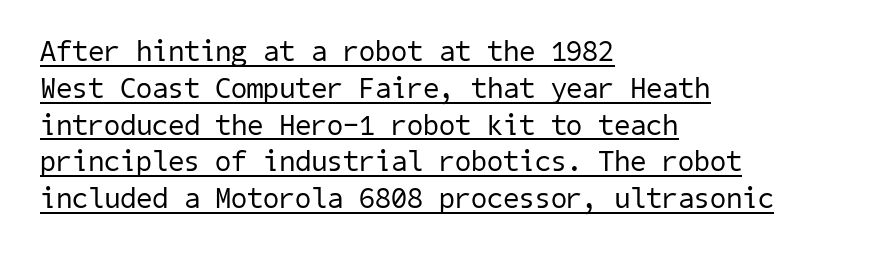
The image shows 29 px regular-weight sans-serif type; set left-aligned, normal line spacing (1.27x), normal letter spacing, underlined; low stroke contrast and a medium x-height.
